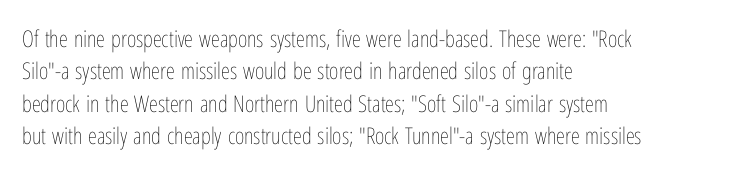
{"italic": "no", "bold": "no", "underline": "no", "align": "left", "line_spacing": "normal", "line_spacing_ratio": 1.41, "letter_spacing": "normal", "letter_spacing_em": 0.0, "glyph_px": 23}
